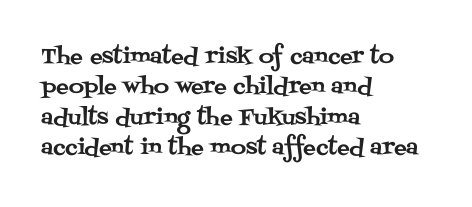
A bare baseline throughout the passage. This rendering uses left alignment, leaving the right contour irregular. Vertical strokes here are truly vertical. Glyph-to-glyph distance matches everyday printed text. If you measured baseline to baseline, you'd find a middling distance.
